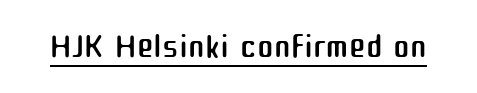
{"serif": "no", "italic": "no", "bold": "no", "weight": "regular", "width": "normal", "stroke_contrast": "medium", "x_height": "medium", "monospaced": "no", "underline": "yes", "letter_spacing": "normal", "letter_spacing_em": 0.0, "glyph_px": 50}
